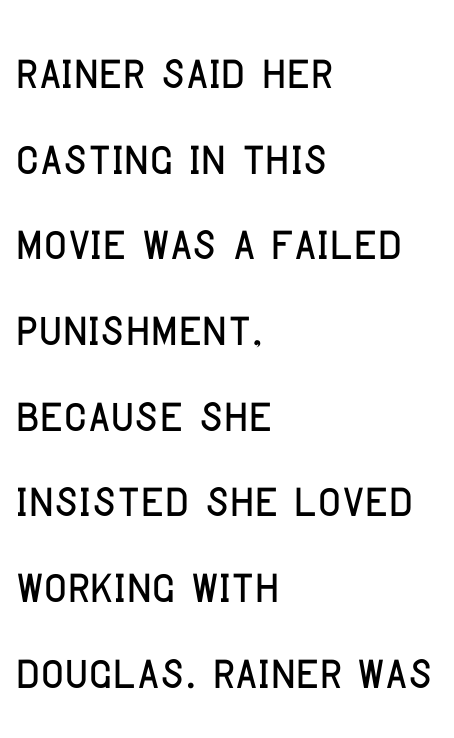
Q: Is the text italic (slanted)? A: No, it is upright.
Q: Is the typeface a serif or a sans-serif typeface? A: Sans-serif.
Q: Is the text underlined? A: No.
Q: How is the paragraph aligned? A: Left-aligned.
Q: Is the spacing between letters normal or unusually wide? A: Normal.
Q: Is the spacing between lines tight, normal or loose? A: Normal.
Q: Width (condensed, normal, or wide)? A: Condensed.
Q: Stroke contrast? A: Low.
Q: x-height? A: Large.
Q: Monospaced? A: No.
